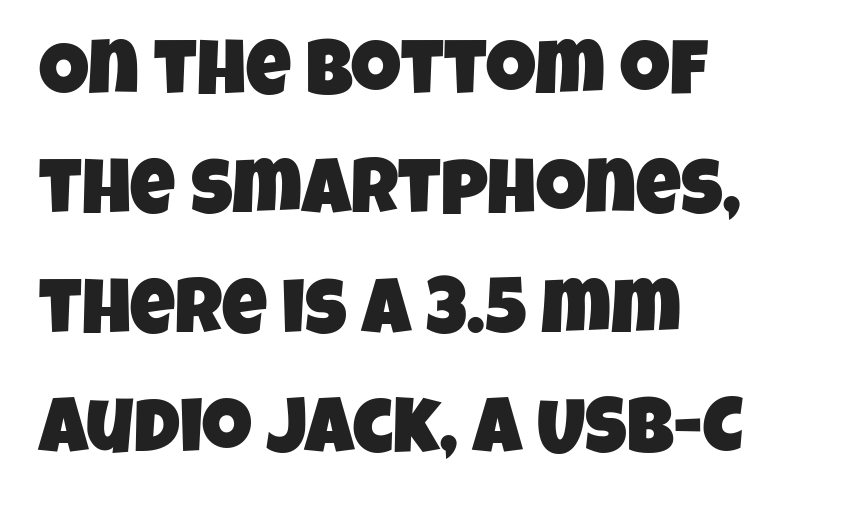
Is this a fixed-width face? No — the glyphs have proportional, varying widths. Compared with a centered layout, this one pins lines to the left instead. Students, observe: this is what conventionally led text looks like. The face used here is a sans, in the tradition of grotesques and geometrics. The specimen omits any rule beneath the text block's lines. A typesetter would call this zero additional tracking.
